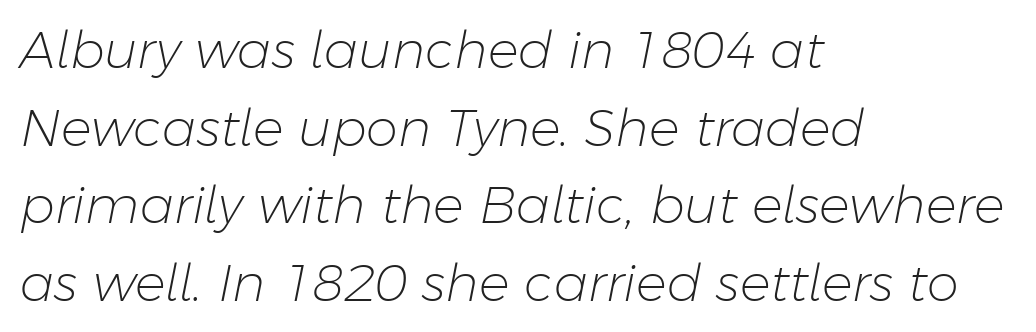
The vertical gap from one line to the next is medium. The glyphs are unaccompanied by any horizontal stroke below them. This sample is left-justified, so line endings fall wherever the words run out. The rendering uses natural spacing where letterforms have individual widths.
